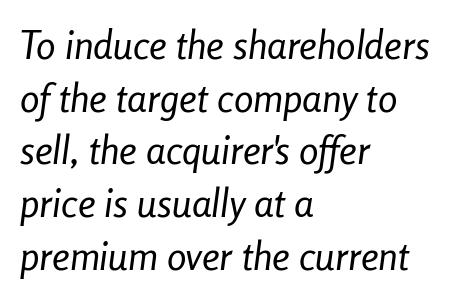
These lines are rendered in a variable-pitch font. Slanted lettering throughout. The lines sit at an ordinary, default distance from one another. No heavy texture on the line: the type isn't bold. Short and long lines alike share a common starting point at left. Beneath every word, the page is bare.
